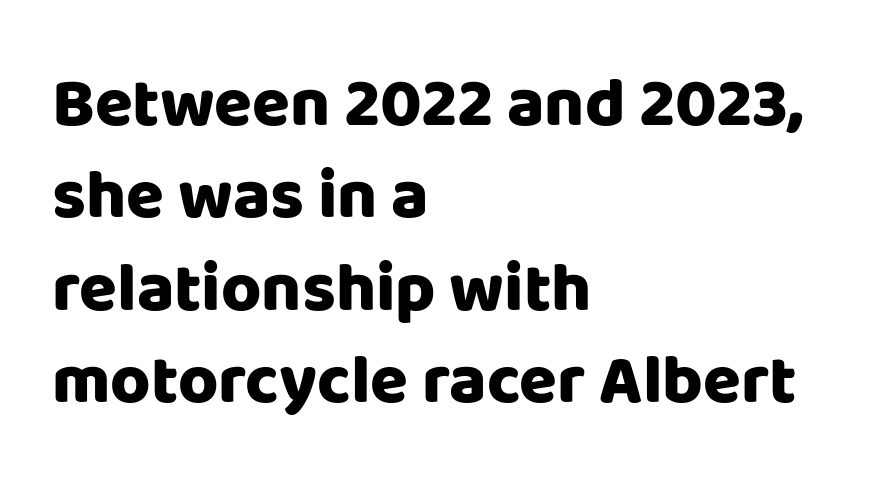
These lines were composed using upright roman letters. Weight check: bold — yes, fully. Horizontally, the lines are justified to the leading edge only. In terms of leading, this rendering sits right in the middle.
